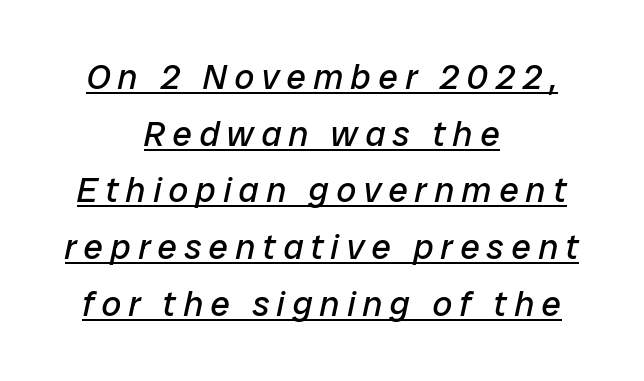
Q: Is the text bold? A: No.
Q: Is the text italic (slanted)? A: Yes, it leans right by about 12 degrees.
Q: Is the text underlined? A: Yes.
Q: How is the paragraph aligned? A: Centered.
Q: Is the spacing between letters normal or unusually wide? A: Unusually wide.
Q: Is the spacing between lines tight, normal or loose? A: Normal.
Q: Width (condensed, normal, or wide)? A: Normal.
Q: Stroke contrast? A: Low.
Q: x-height? A: Medium.
Q: Monospaced? A: No.
